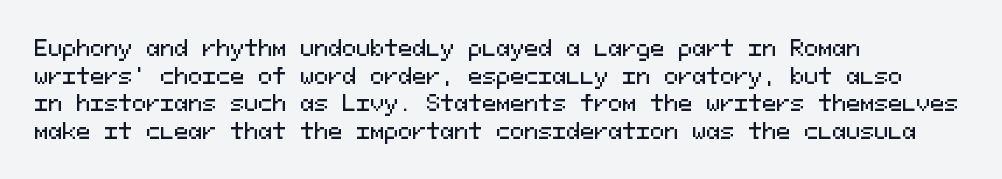
The image shows 21 px text type, upright; set left-aligned, normal line spacing (1.31x), normal letter spacing, not underlined.
